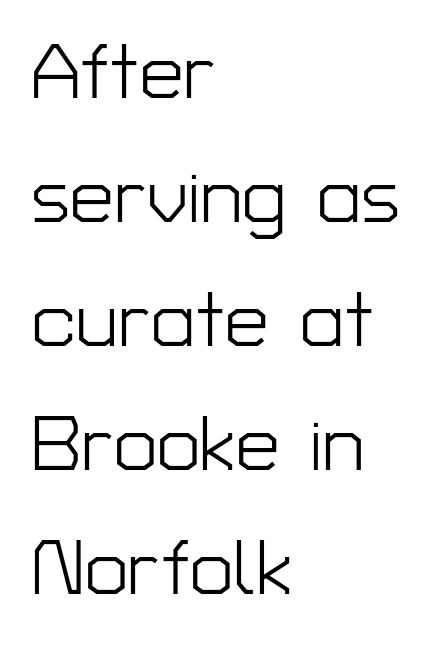
The axis of the letterforms is exactly vertical. The lines sit at an ordinary, default distance from one another. Horizontally, the lines are justified to the leading edge only. No extra tracking has been applied to these lines.
